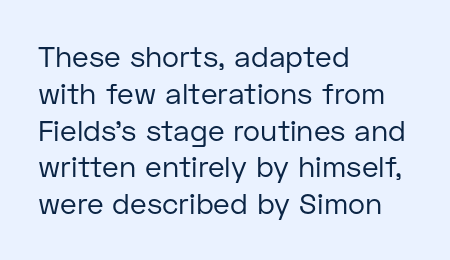
Q: Is the text bold? A: No.
Q: Is the text italic (slanted)? A: No, it is upright.
Q: Is the typeface a serif or a sans-serif typeface? A: Sans-serif.
Q: Is the text underlined? A: No.
Q: How is the paragraph aligned? A: Left-aligned.
Q: Is the spacing between letters normal or unusually wide? A: Normal.
Q: Is the spacing between lines tight, normal or loose? A: Normal.
Q: Width (condensed, normal, or wide)? A: Normal.
Q: Stroke contrast? A: Low.
Q: x-height? A: Medium.
Q: Monospaced? A: No.
